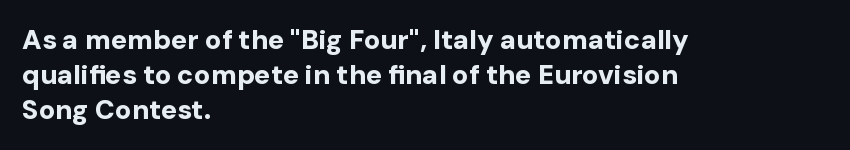
{"italic": "no", "bold": "yes", "underline": "no", "align": "left", "line_spacing": "normal", "line_spacing_ratio": 1.29, "letter_spacing": "normal", "letter_spacing_em": 0.0, "glyph_px": 27}
